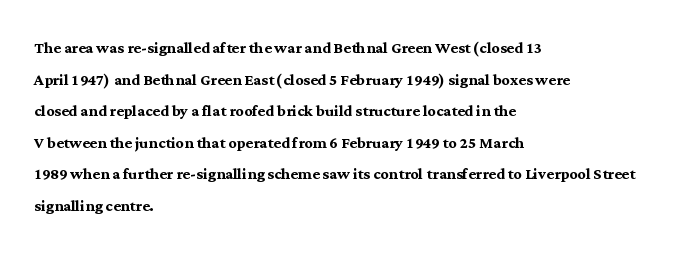
{"italic": "no", "bold": "yes", "underline": "no", "align": "left", "line_spacing": "normal", "line_spacing_ratio": 1.58, "letter_spacing": "normal", "letter_spacing_em": 0.0, "glyph_px": 20}
